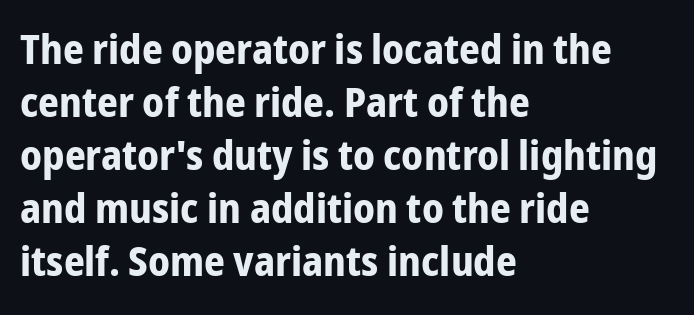
Q: Is the text bold? A: Yes.
Q: Is the text italic (slanted)? A: No, it is upright.
Q: Is the typeface a serif or a sans-serif typeface? A: Sans-serif.
Q: Is the text underlined? A: No.
Q: How is the paragraph aligned? A: Left-aligned.
Q: Is the spacing between letters normal or unusually wide? A: Normal.
Q: Is the spacing between lines tight, normal or loose? A: Normal.
Q: Width (condensed, normal, or wide)? A: Condensed.
Q: Stroke contrast? A: Low.
Q: x-height? A: Medium.
Q: Monospaced? A: No.
